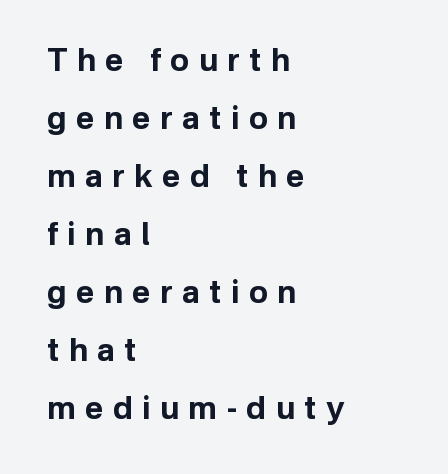
Every row of glyphs begins at an identical x-position on the left. The line texture is sparse and dotted thanks to wide tracking. Strong, thick strokes mark this as bold type. Note the varied advance widths — an 'i' is clearly narrower than an 'm'. Check under the words: just untouched page.
